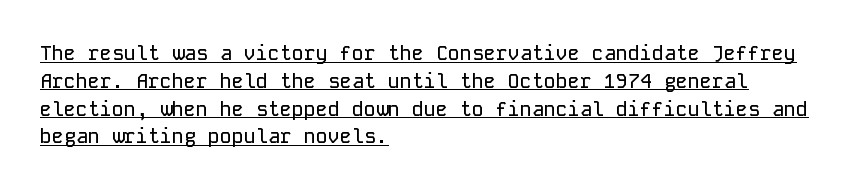
The type is set solid horizontally, with unmodified tracking. The type sits square on the baseline with zero lean. Descenders here cross a horizontal rule under the line. These lines stack with their left ends in a neat column. Evenly set lines give the paragraph a standard silhouette.
